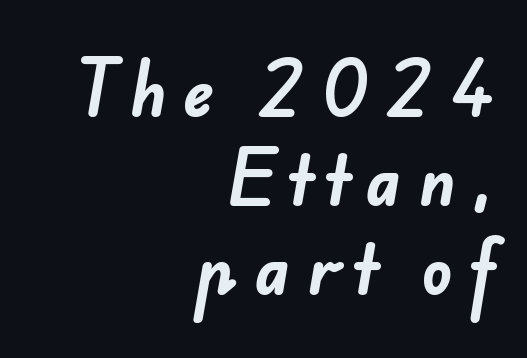
Q: Is the text bold? A: Yes.
Q: Is the typeface a serif or a sans-serif typeface? A: Sans-serif.
Q: Is the text underlined? A: No.
Q: How is the paragraph aligned? A: Right-aligned.
Q: Is the spacing between letters normal or unusually wide? A: Unusually wide.
Q: Is the spacing between lines tight, normal or loose? A: Normal.
Q: Width (condensed, normal, or wide)? A: Normal.
Q: Stroke contrast? A: Low.
Q: x-height? A: Small.
Q: Monospaced? A: No.
